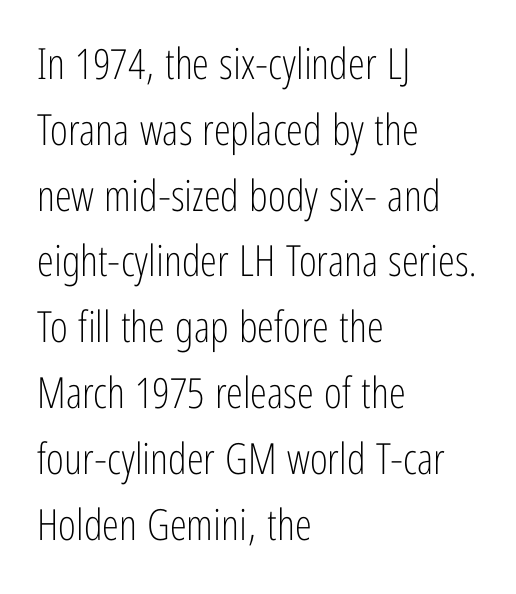
{"serif": "no", "italic": "no", "bold": "no", "weight": "light", "width": "condensed", "stroke_contrast": "low", "x_height": "medium", "monospaced": "no", "underline": "no", "align": "left", "line_spacing": "normal", "line_spacing_ratio": 1.53, "letter_spacing": "normal", "letter_spacing_em": 0.0, "glyph_px": 43}
